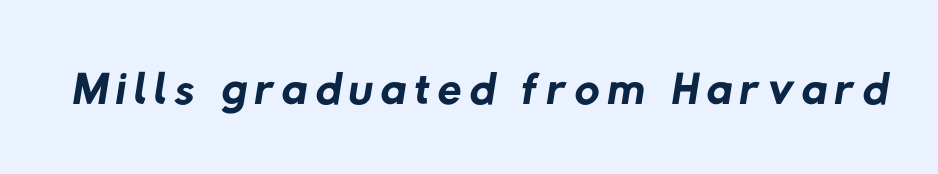
{"serif": "no", "bold": "no", "weight": "regular", "width": "normal", "stroke_contrast": "low", "x_height": "medium", "monospaced": "no", "underline": "no", "glyph_px": 69}
